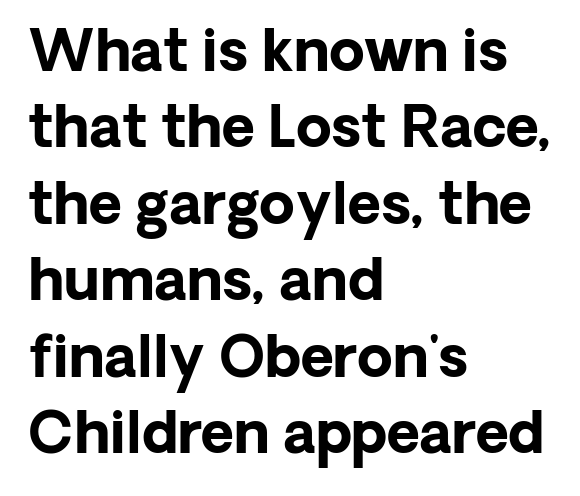
Q: Is the text bold? A: Yes.
Q: Is the text italic (slanted)? A: No, it is upright.
Q: Is the typeface a serif or a sans-serif typeface? A: Sans-serif.
Q: Is the text underlined? A: No.
Q: How is the paragraph aligned? A: Left-aligned.
Q: Is the spacing between letters normal or unusually wide? A: Normal.
Q: Is the spacing between lines tight, normal or loose? A: Normal.
Q: Width (condensed, normal, or wide)? A: Normal.
Q: Stroke contrast? A: Low.
Q: x-height? A: Medium.
Q: Monospaced? A: No.
